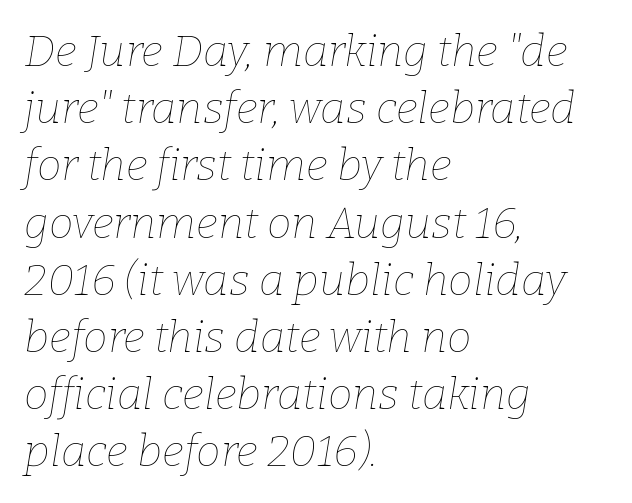
{"italic": "yes", "lean": "right", "slant_degrees": 9, "bold": "no", "weight": "thin", "width": "normal", "stroke_contrast": "low", "x_height": "medium", "monospaced": "no", "underline": "no", "align": "left", "line_spacing": "normal", "line_spacing_ratio": 1.3, "letter_spacing": "normal", "letter_spacing_em": 0.0, "glyph_px": 44}
